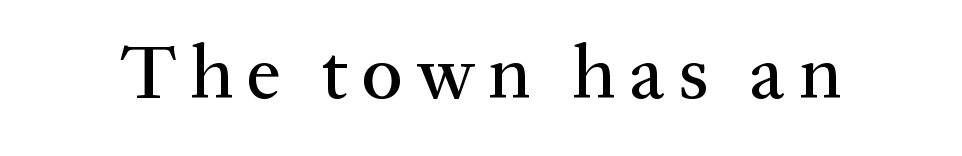
{"serif": "yes", "italic": "no", "width": "normal", "stroke_contrast": "medium", "x_height": "medium", "monospaced": "no", "underline": "no", "glyph_px": 77}
